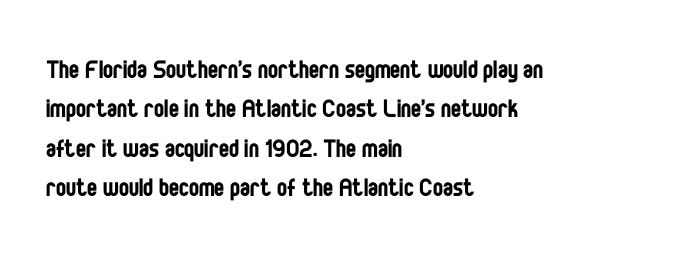
{"serif": "no", "italic": "no", "bold": "no", "weight": "regular", "width": "condensed", "stroke_contrast": "low", "x_height": "large", "monospaced": "no", "underline": "no", "align": "left", "line_spacing": "normal", "line_spacing_ratio": 1.31, "letter_spacing": "normal", "letter_spacing_em": 0.0, "glyph_px": 30}
